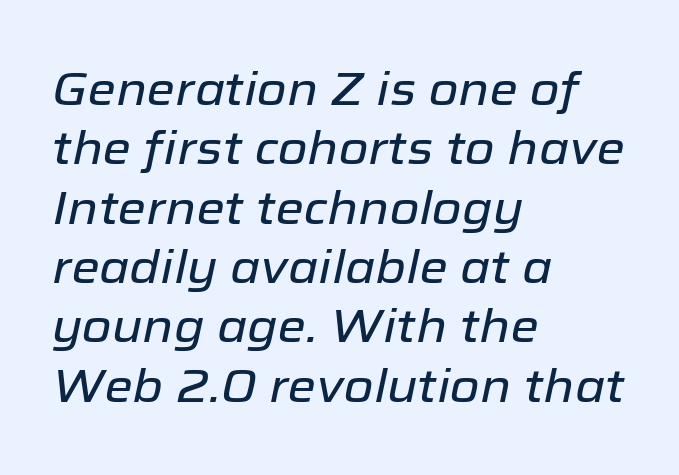
Quick note: interline space is typical. Look at the tracking — it's just the regular setting, nothing added. A classic flush-left, rag-right setting is used for this passage. The foot of each line stays bare and open.
